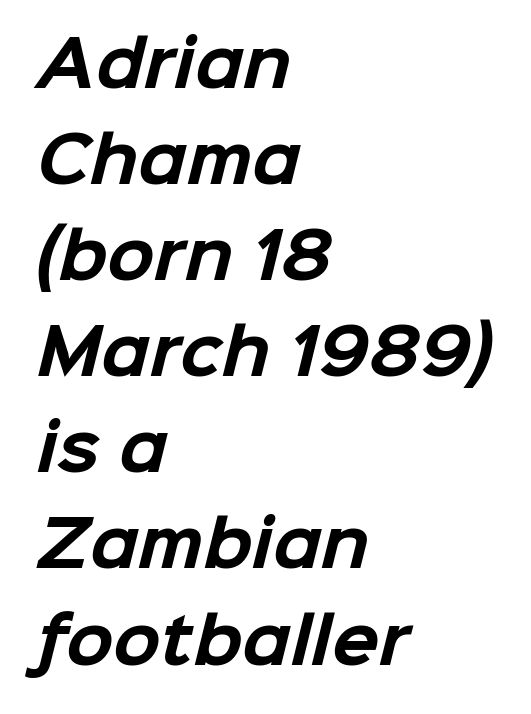
The image shows 62 px bold sans-serif type; set left-aligned, normal line spacing (1.55x), normal letter spacing, not underlined; low stroke contrast and a medium x-height.
